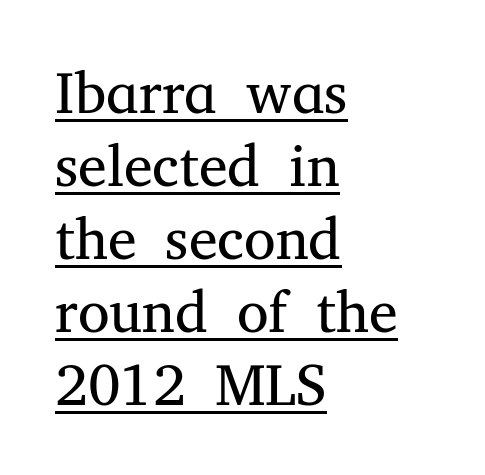
{"serif": "yes", "italic": "no", "bold": "no", "weight": "regular", "width": "normal", "stroke_contrast": "medium", "x_height": "medium", "monospaced": "no", "underline": "yes", "align": "left", "line_spacing": "normal", "line_spacing_ratio": 1.26, "letter_spacing": "normal", "letter_spacing_em": 0.0, "glyph_px": 58}
